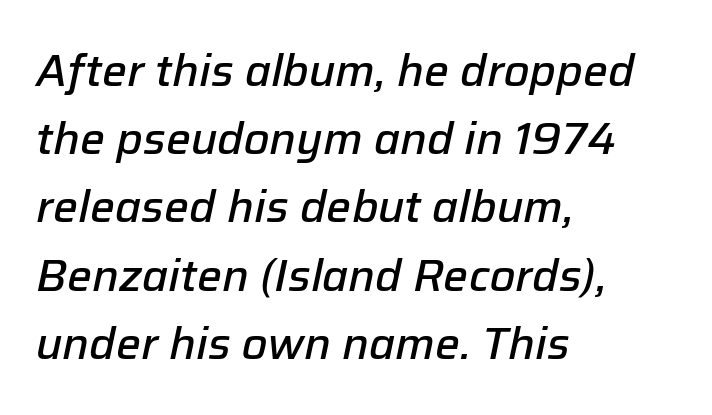
Q: Is the text bold? A: Semi-bold.
Q: Is the text italic (slanted)? A: Yes, it leans right by about 12 degrees.
Q: Is the text underlined? A: No.
Q: How is the paragraph aligned? A: Left-aligned.
Q: Is the spacing between letters normal or unusually wide? A: Normal.
Q: Is the spacing between lines tight, normal or loose? A: Normal.
Q: Width (condensed, normal, or wide)? A: Normal.
Q: Stroke contrast? A: Low.
Q: x-height? A: Medium.
Q: Monospaced? A: No.
